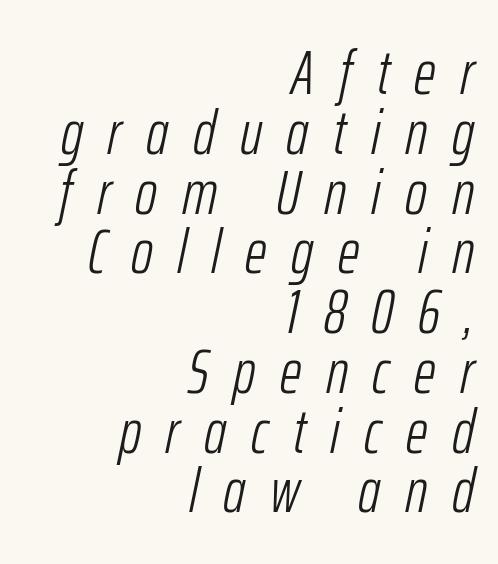
{"italic": "yes", "lean": "right", "slant_degrees": 12, "bold": "no", "weight": "light", "width": "condensed", "stroke_contrast": "low", "x_height": "medium", "monospaced": "no", "underline": "no", "align": "right", "line_spacing": "tight", "line_spacing_ratio": 0.98, "letter_spacing": "wide", "letter_spacing_em": 0.4, "glyph_px": 61}
